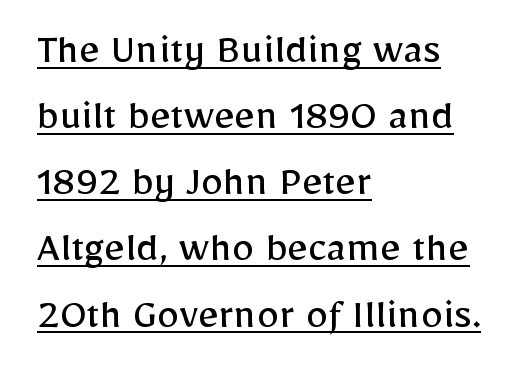
The image shows 45 px regular-weight sans-serif type, upright; set left-aligned, normal line spacing (1.47x), normal letter spacing, underlined; low stroke contrast and a medium x-height.
